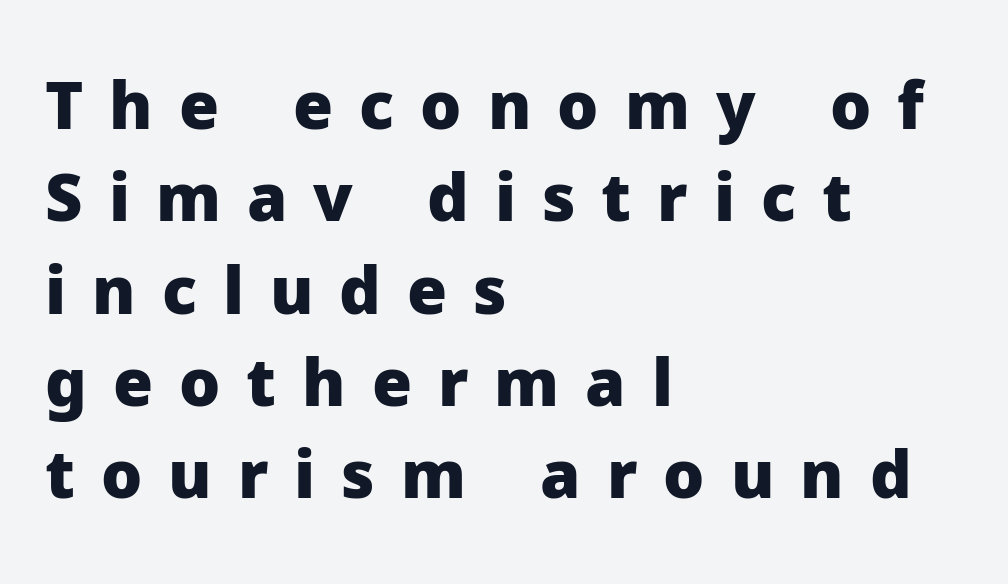
Q: Is the text bold? A: Yes.
Q: Is the text italic (slanted)? A: No, it is upright.
Q: Is the typeface a serif or a sans-serif typeface? A: Sans-serif.
Q: Is the text underlined? A: No.
Q: How is the paragraph aligned? A: Left-aligned.
Q: Is the spacing between letters normal or unusually wide? A: Unusually wide.
Q: Is the spacing between lines tight, normal or loose? A: Normal.
Q: Width (condensed, normal, or wide)? A: Normal.
Q: Stroke contrast? A: Low.
Q: x-height? A: Medium.
Q: Monospaced? A: No.
